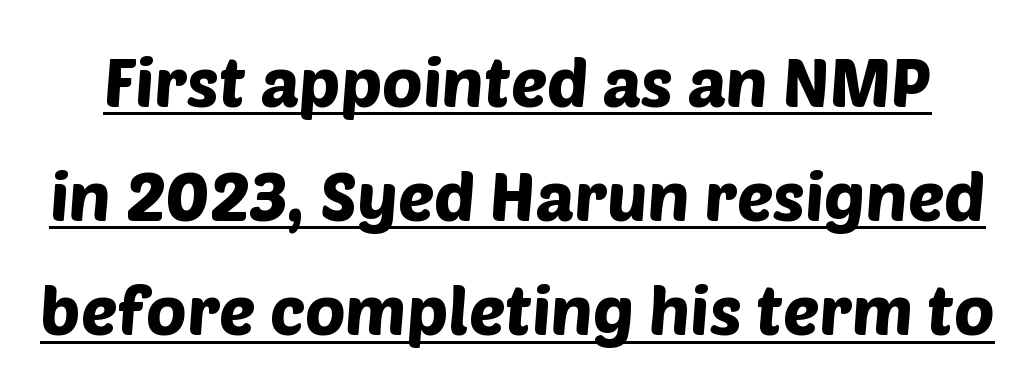
Baseline-to-baseline distance is the conventional proportion of letter height. Character widths vary here, with narrow letters taking less room than wide ones. The face used here is rendered with its standard letterfit. Looks like someone drew a line under every word here.
